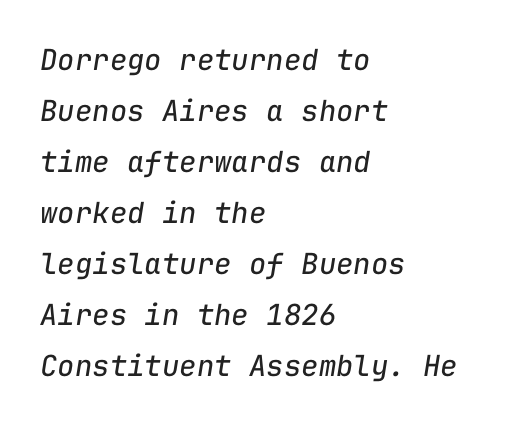
The rendering uses typewriter-style spacing with identical character cells. The tracking reads as untouched default to a designer's eye. Rendered with sloped, italic letterforms. Bare-footed words on every line.
